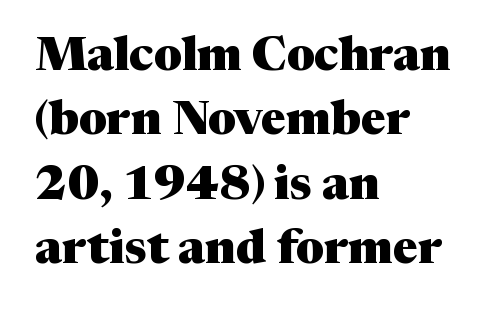
This sample has the flowing, uneven cadence of proportional lettering. The lines are quadded left. The face used here is rendered with its standard letterfit. Yep, those are serifs on the letters. Quick note: not italic, upright. Rule under the text: the space is simply empty.
